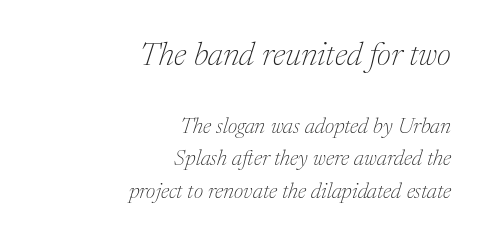
Q: Is the text bold? A: No.
Q: Is the text italic (slanted)? A: Yes, it leans right by about 17 degrees.
Q: Is the typeface a serif or a sans-serif typeface? A: Serif.
Q: Is the text underlined? A: No.
Q: How is the paragraph aligned? A: Right-aligned.
Q: Is the spacing between letters normal or unusually wide? A: Normal.
Q: Is the spacing between lines tight, normal or loose? A: Normal.
Q: Which block of text is set in a larger size, the first (top) or the second (bottom)? A: The first (top) one.
Q: Width (condensed, normal, or wide)? A: Normal.
Q: Stroke contrast? A: Medium.
Q: x-height? A: Medium.
Q: Monospaced? A: No.
